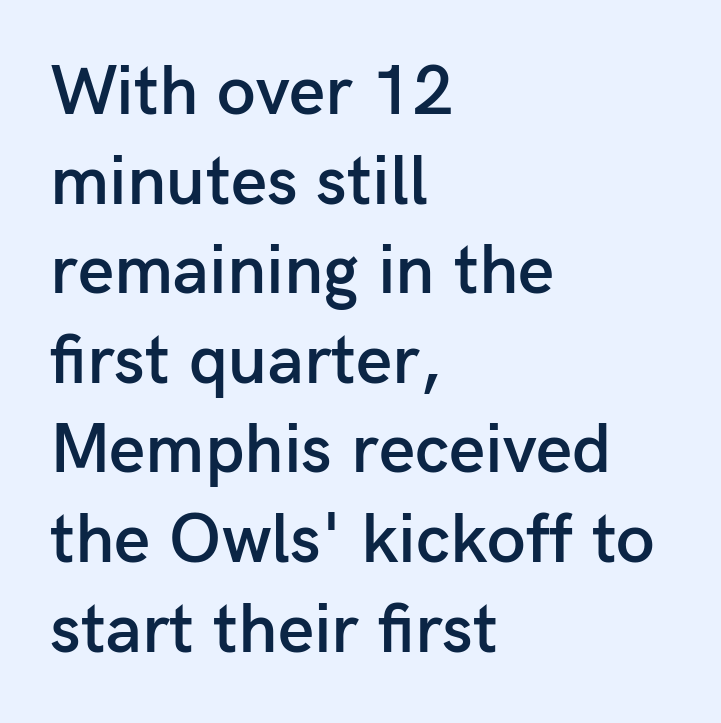
Q: Is the text bold? A: Semi-bold.
Q: Is the text italic (slanted)? A: No, it is upright.
Q: Is the typeface a serif or a sans-serif typeface? A: Sans-serif.
Q: Is the text underlined? A: No.
Q: How is the paragraph aligned? A: Left-aligned.
Q: Is the spacing between letters normal or unusually wide? A: Normal.
Q: Is the spacing between lines tight, normal or loose? A: Normal.
Q: Width (condensed, normal, or wide)? A: Normal.
Q: Stroke contrast? A: Low.
Q: x-height? A: Medium.
Q: Monospaced? A: No.
